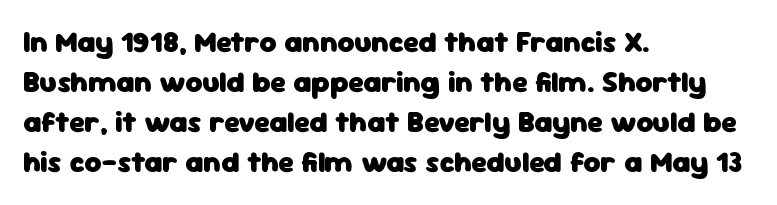
The image shows 29 px heavy sans-serif type, upright; set left-aligned, normal line spacing (1.38x), normal letter spacing, not underlined; low stroke contrast and a medium x-height.
